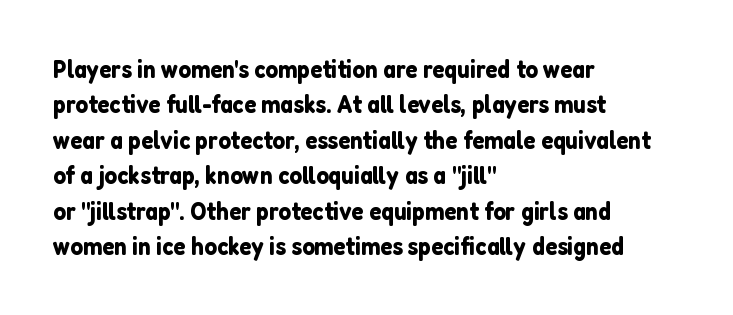
The line texture is even and compact thanks to regular tracking. Glance below the letters and you will spot only blank space. It's the straight-up-and-down kind of type. Each line starts at the same left margin while the right side varies. Reading down the column, the eye jumps a familiar distance to each next line.
